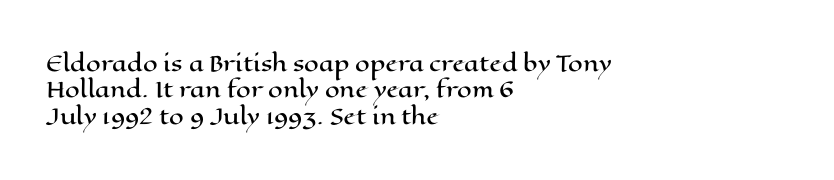
{"italic": "no", "underline": "no", "align": "left", "line_spacing": "normal", "line_spacing_ratio": 1.26, "letter_spacing": "normal", "letter_spacing_em": 0.0, "glyph_px": 21}
